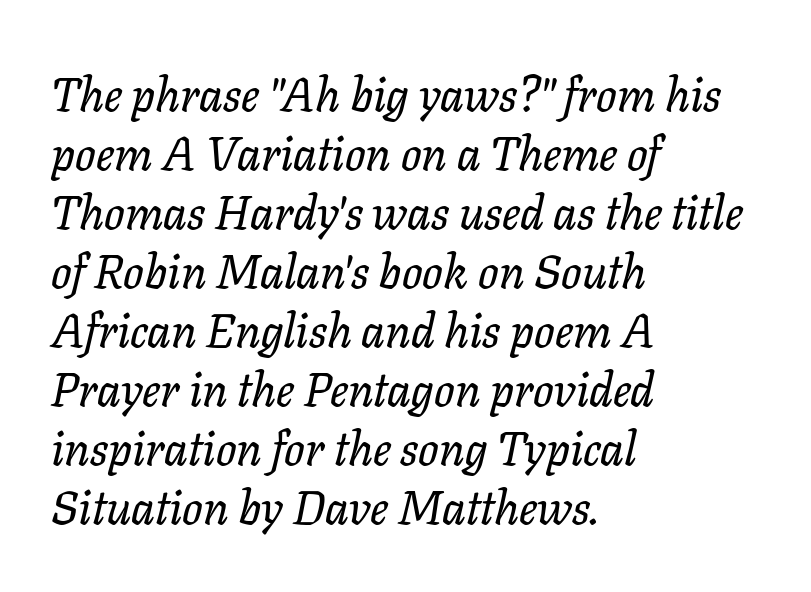
{"serif": "yes", "italic": "yes", "lean": "right", "slant_degrees": 11, "width": "normal", "stroke_contrast": "low", "x_height": "medium", "monospaced": "no", "underline": "no", "align": "left", "line_spacing_ratio": 1.23, "letter_spacing": "normal", "letter_spacing_em": 0.0, "glyph_px": 48}
